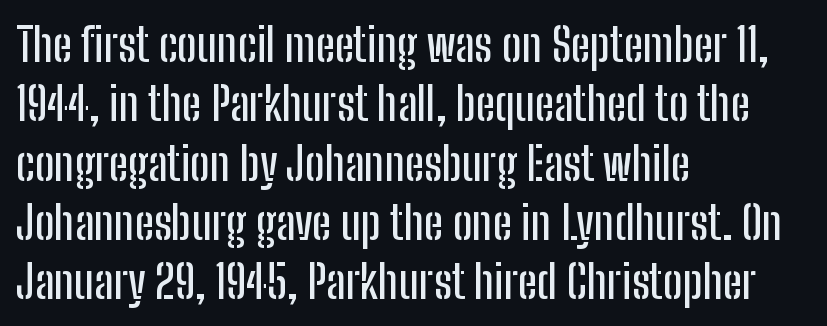
The image shows 46 px condensed sans-serif type, upright; set left-aligned, normal line spacing (1.29x), normal letter spacing, not underlined; low stroke contrast and a medium x-height.
